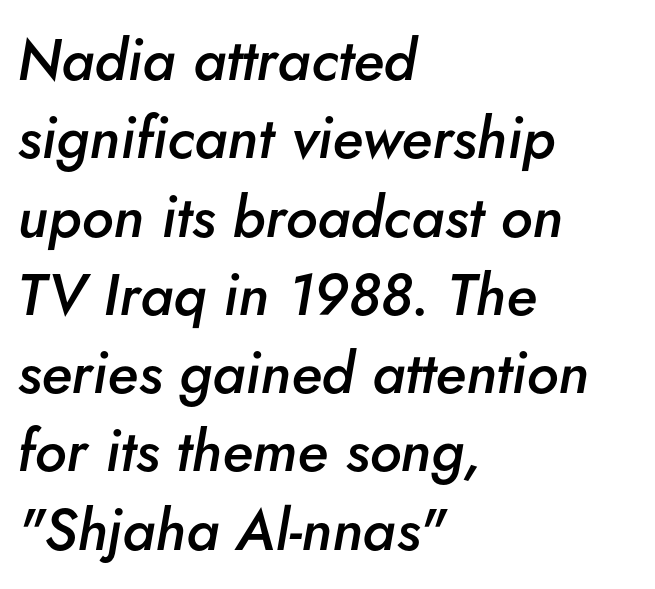
Q: Is the text bold? A: Semi-bold.
Q: Is the text italic (slanted)? A: Yes, it leans right by about 5 degrees.
Q: Is the text underlined? A: No.
Q: How is the paragraph aligned? A: Left-aligned.
Q: Is the spacing between letters normal or unusually wide? A: Normal.
Q: Is the spacing between lines tight, normal or loose? A: Normal.
Q: Width (condensed, normal, or wide)? A: Normal.
Q: Stroke contrast? A: Low.
Q: x-height? A: Small.
Q: Monospaced? A: No.
